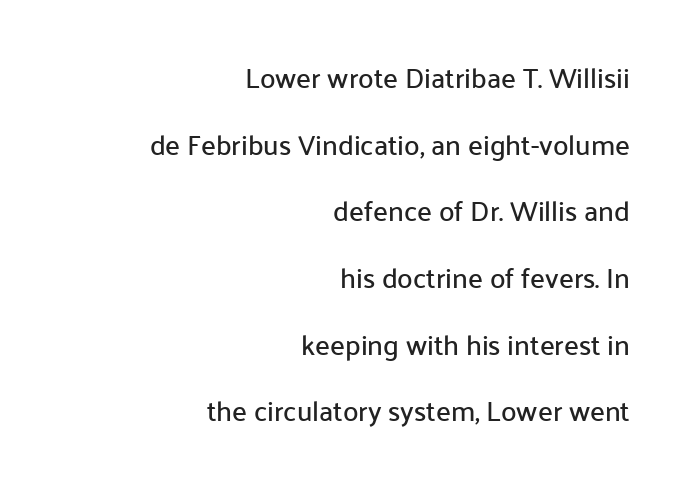
The image shows 28 px sans-serif type, upright; set right-aligned, loose line spacing (2.38x), normal letter spacing, not underlined; low stroke contrast and a medium x-height.
